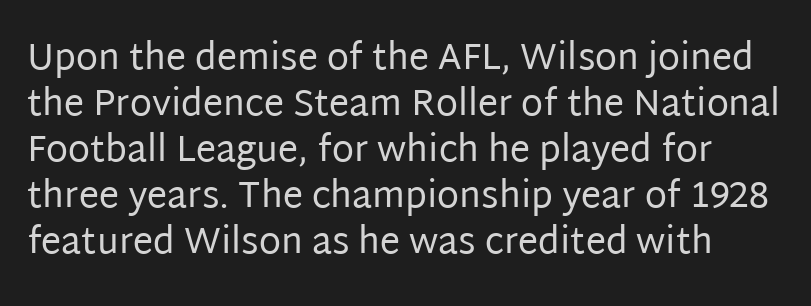
The image shows 36 px regular-weight sans-serif type, upright; set normal line spacing (1.28x), normal letter spacing, not underlined; low stroke contrast and a large x-height.
